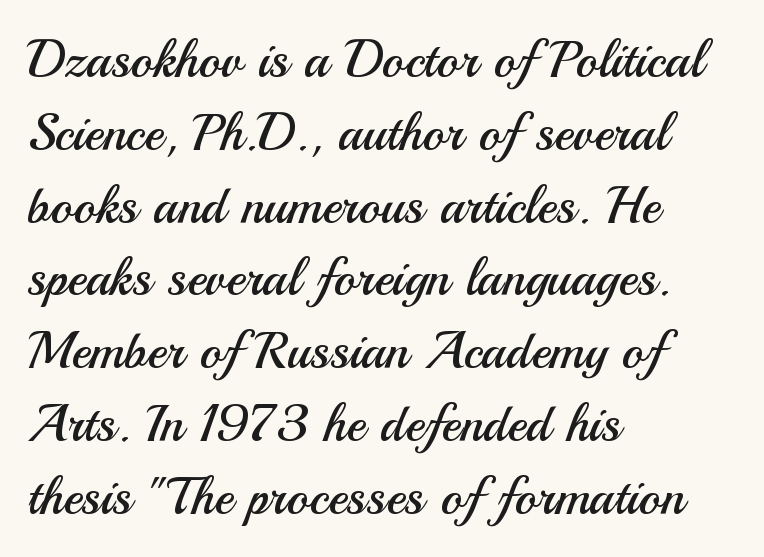
The image shows 52 px regular-weight sans-serif type; set left-aligned, normal line spacing (1.4x), normal letter spacing, not underlined; medium stroke contrast and a small x-height.
